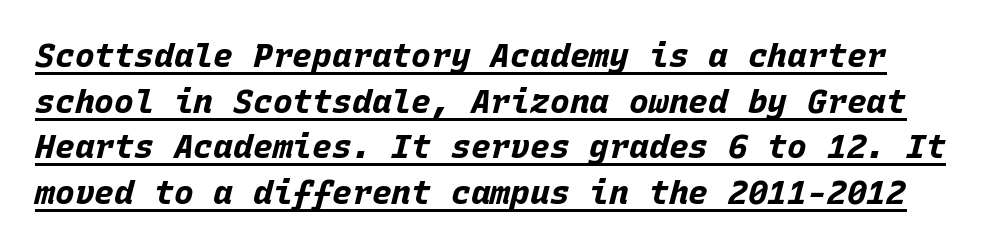
Pretty heavy lettering here — definitely bold. Caption: standard tracking, unaltered. The font's italic variant was chosen for this text. The passage shown is typed in a monospace face where columns stay perfectly aligned. Has an underline been added? It has.
